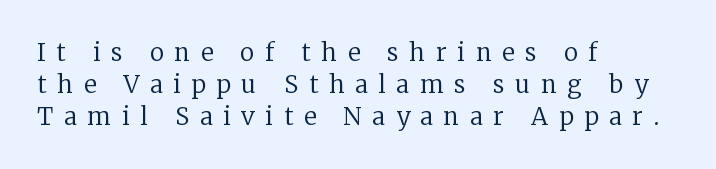
The image shows 24 px text type, upright; set left-aligned, normal line spacing (1.33x), unusually wide letter spacing (+0.45 em), not underlined.
